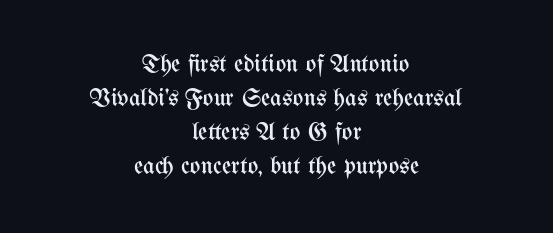
The specimen omits any rule beneath the text block's lines. Is the letter spacing exaggerated? No — it looks like the ordinary default. Stroke mass is kept to a normal reading level or below. This is the regular roman posture of the typeface.
